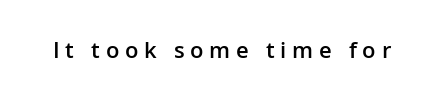
The image shows 22 px text type, upright; set unusually wide letter spacing (+0.26 em), not underlined.
